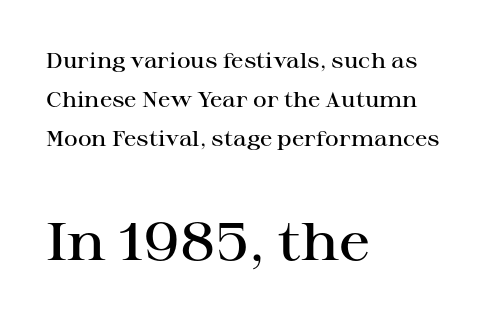
{"serif": "yes", "italic": "no", "bold": "semi", "weight": "semibold", "width": "wide", "stroke_contrast": "high", "x_height": "medium", "monospaced": "no", "underline": "no", "align": "left", "line_spacing_ratio": 1.85, "letter_spacing": "normal", "letter_spacing_em": 0.0, "larger_block": "second", "size_ratio": 2.52, "glyph_px": 53}
